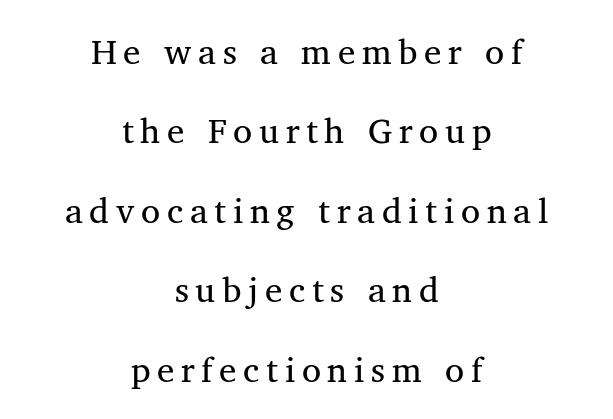
The rendering positions every line midway between the sides. The strip under each line holds only bare page. Character widths vary here, with narrow letters taking less room than wide ones. The typeface has the unassuming heft of standard copy or less. Honestly, the rows look like they've been pulled way apart.
